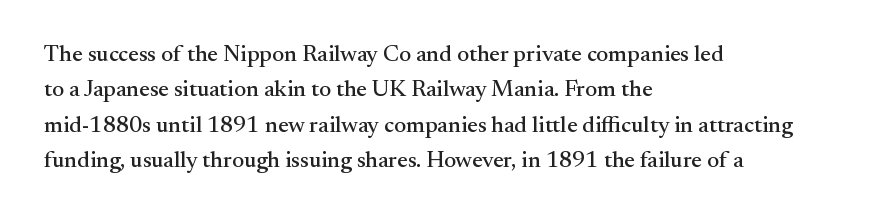
Q: Is the text italic (slanted)? A: No, it is upright.
Q: Is the text underlined? A: No.
Q: How is the paragraph aligned? A: Left-aligned.
Q: Is the spacing between letters normal or unusually wide? A: Normal.
Q: Is the spacing between lines tight, normal or loose? A: Normal.
